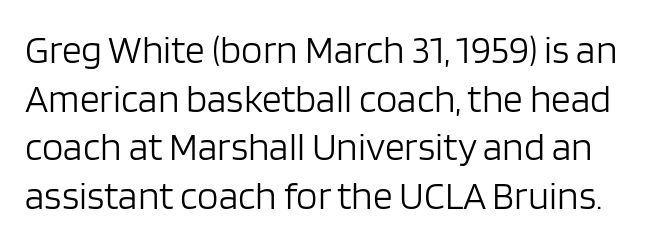
Q: Is the text bold? A: No.
Q: Is the text italic (slanted)? A: No, it is upright.
Q: Is the typeface a serif or a sans-serif typeface? A: Sans-serif.
Q: Is the text underlined? A: No.
Q: Is the spacing between letters normal or unusually wide? A: Normal.
Q: Is the spacing between lines tight, normal or loose? A: Normal.
Q: Width (condensed, normal, or wide)? A: Normal.
Q: Stroke contrast? A: Low.
Q: x-height? A: Large.
Q: Monospaced? A: No.
